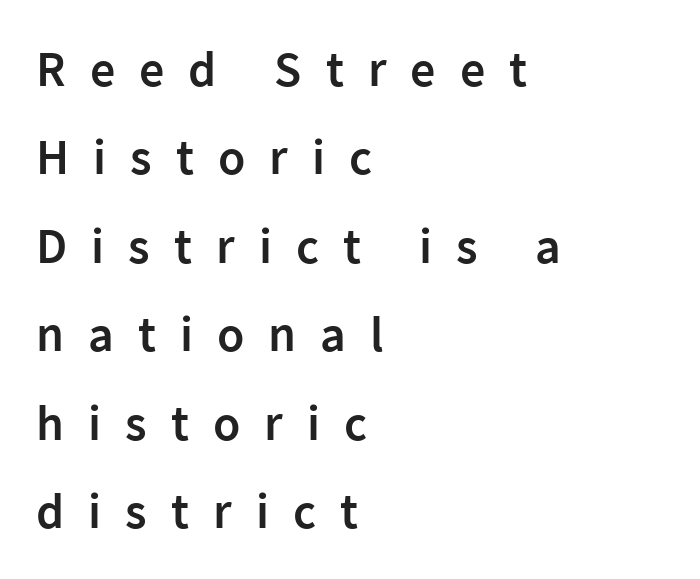
Q: Is the text bold? A: Semi-bold.
Q: Is the text italic (slanted)? A: No, it is upright.
Q: Is the typeface a serif or a sans-serif typeface? A: Sans-serif.
Q: Is the text underlined? A: No.
Q: How is the paragraph aligned? A: Left-aligned.
Q: Is the spacing between letters normal or unusually wide? A: Unusually wide.
Q: Width (condensed, normal, or wide)? A: Normal.
Q: Stroke contrast? A: Low.
Q: x-height? A: Medium.
Q: Monospaced? A: No.
